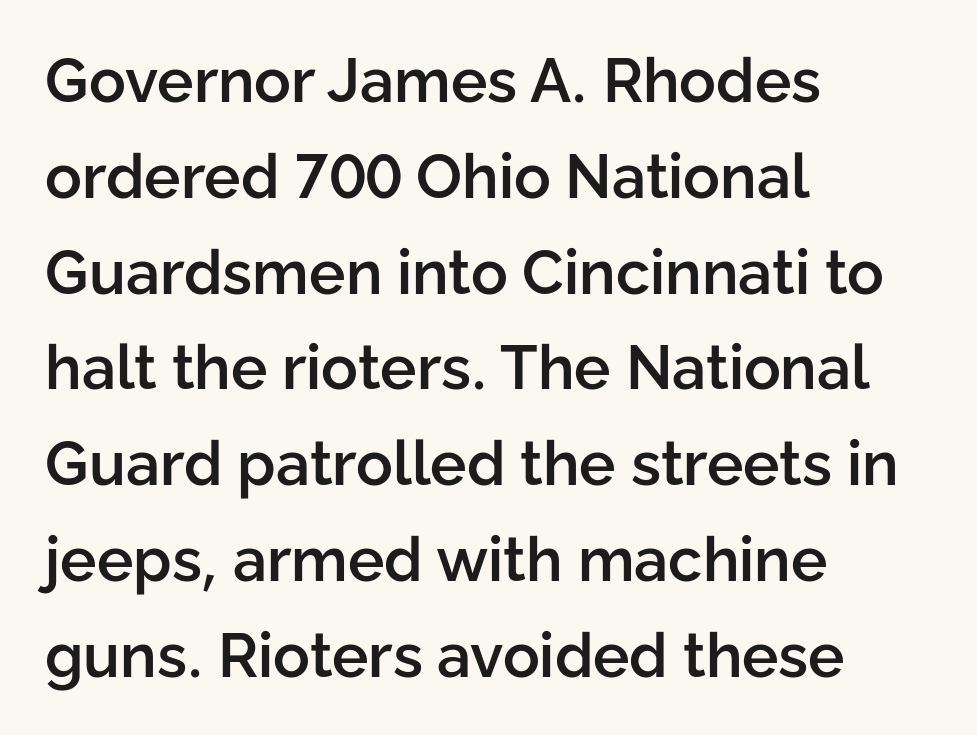
Q: Is the text bold? A: Semi-bold.
Q: Is the text italic (slanted)? A: No, it is upright.
Q: Is the typeface a serif or a sans-serif typeface? A: Sans-serif.
Q: Is the text underlined? A: No.
Q: How is the paragraph aligned? A: Left-aligned.
Q: Is the spacing between letters normal or unusually wide? A: Normal.
Q: Is the spacing between lines tight, normal or loose? A: Normal.
Q: Width (condensed, normal, or wide)? A: Normal.
Q: Stroke contrast? A: Low.
Q: x-height? A: Medium.
Q: Monospaced? A: No.
